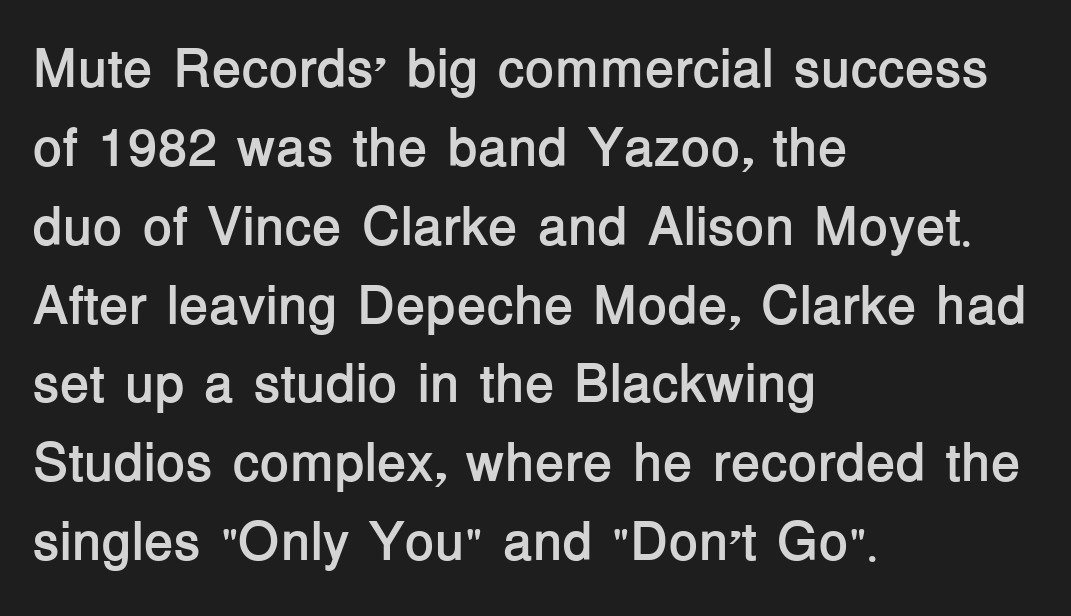
{"serif": "no", "italic": "no", "bold": "yes", "weight": "semibold", "width": "normal", "stroke_contrast": "low", "x_height": "medium", "monospaced": "no", "underline": "no", "align": "left", "line_spacing": "normal", "line_spacing_ratio": 1.46, "letter_spacing": "normal", "letter_spacing_em": 0.0, "glyph_px": 54}
